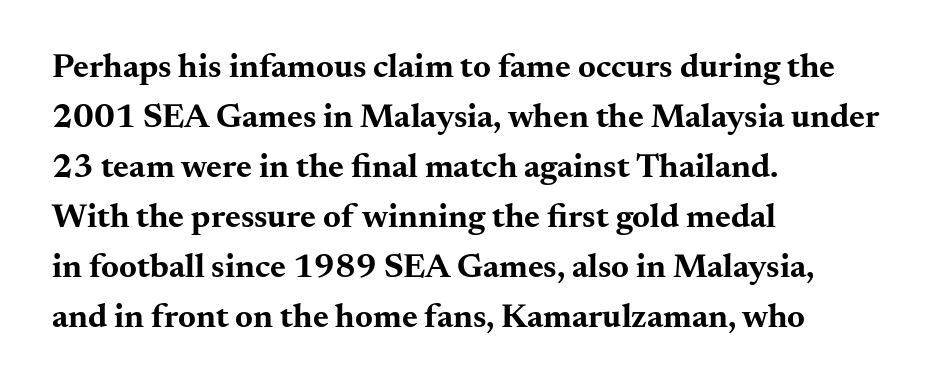
Q: Is the text bold? A: Yes.
Q: Is the text italic (slanted)? A: No, it is upright.
Q: Is the typeface a serif or a sans-serif typeface? A: Serif.
Q: Is the text underlined? A: No.
Q: How is the paragraph aligned? A: Left-aligned.
Q: Is the spacing between letters normal or unusually wide? A: Normal.
Q: Is the spacing between lines tight, normal or loose? A: Normal.
Q: Width (condensed, normal, or wide)? A: Wide.
Q: Stroke contrast? A: Medium.
Q: x-height? A: Small.
Q: Monospaced? A: No.
